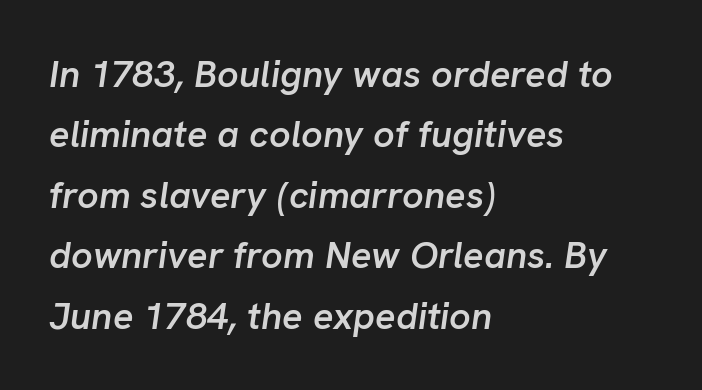
{"italic": "yes", "lean": "right", "slant_degrees": 8, "bold": "semi", "weight": "semibold", "width": "normal", "stroke_contrast": "low", "x_height": "medium", "monospaced": "no", "underline": "no", "align": "left", "line_spacing": "normal", "line_spacing_ratio": 1.59, "letter_spacing": "normal", "letter_spacing_em": 0.0, "glyph_px": 38}
